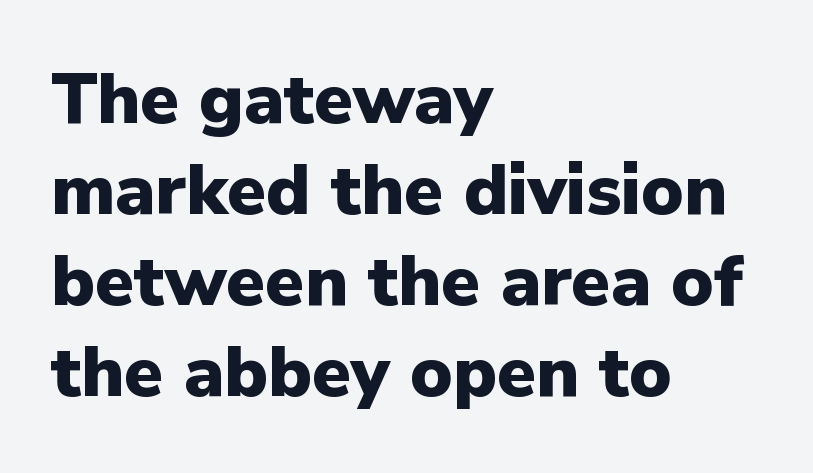
{"serif": "no", "italic": "no", "bold": "yes", "weight": "heavy", "width": "normal", "stroke_contrast": "low", "x_height": "medium", "monospaced": "no", "underline": "no", "align": "left", "line_spacing": "normal", "line_spacing_ratio": 1.28, "letter_spacing": "normal", "letter_spacing_em": 0.0, "glyph_px": 71}
